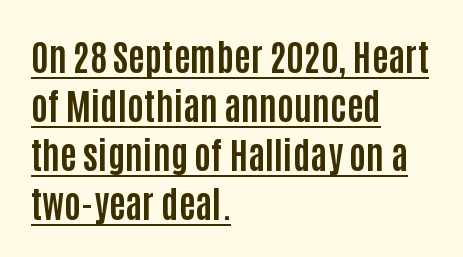
The image shows 36 px bold, condensed sans-serif type, upright; set left-aligned, normal line spacing (1.36x), normal letter spacing, underlined; low stroke contrast and a large x-height.
